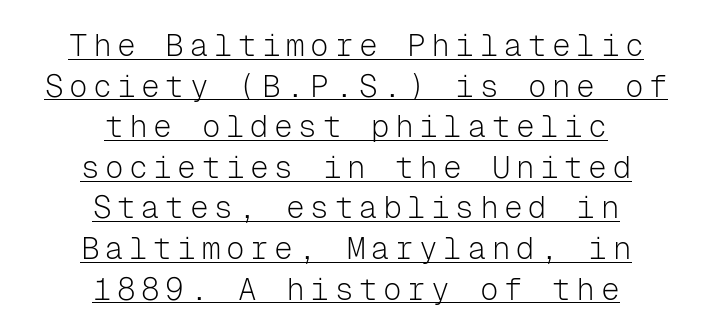
Q: Is the text bold? A: No.
Q: Is the text italic (slanted)? A: No, it is upright.
Q: Is the typeface a serif or a sans-serif typeface? A: Sans-serif.
Q: Is the text underlined? A: Yes.
Q: How is the paragraph aligned? A: Centered.
Q: Is the spacing between lines tight, normal or loose? A: Normal.
Q: Width (condensed, normal, or wide)? A: Normal.
Q: Stroke contrast? A: Low.
Q: x-height? A: Medium.
Q: Monospaced? A: Yes.
